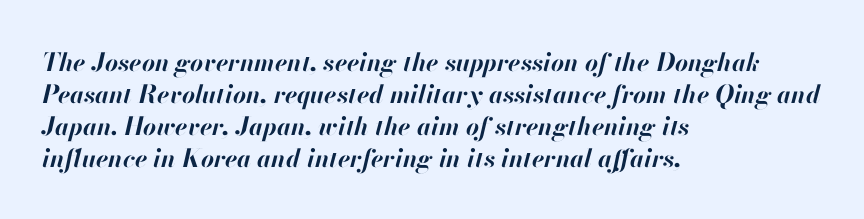
The foot of each line stays bare and open. A typesetter would call this zero additional tracking. The space between consecutive lines is moderate. Posture: slanted. The paragraph shown leans on its left margin. The face used here has the dense, thick strokes of a bold.
